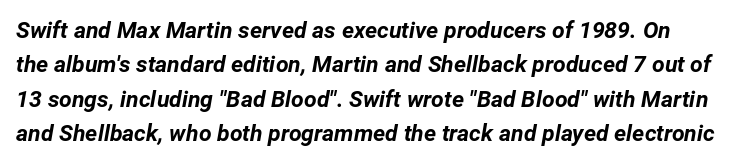
{"italic": "yes", "lean": "right", "slant_degrees": 12, "bold": "yes", "underline": "no", "line_spacing": "normal", "line_spacing_ratio": 1.49, "letter_spacing": "normal", "letter_spacing_em": 0.0, "glyph_px": 23}
